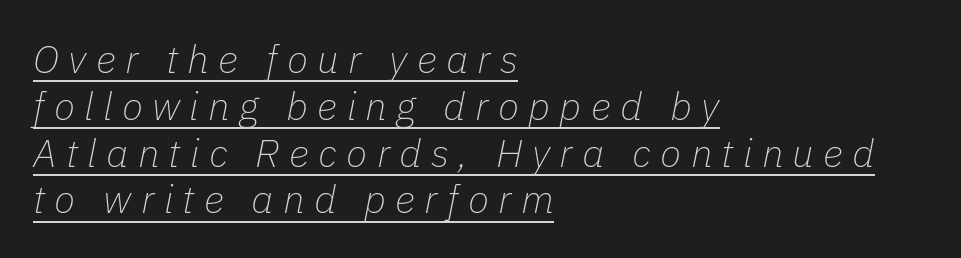
Q: Is the text bold? A: No.
Q: Is the text italic (slanted)? A: Yes, it leans right by about 11 degrees.
Q: Is the text underlined? A: Yes.
Q: How is the paragraph aligned? A: Left-aligned.
Q: Is the spacing between letters normal or unusually wide? A: Unusually wide.
Q: Width (condensed, normal, or wide)? A: Normal.
Q: Stroke contrast? A: Low.
Q: x-height? A: Medium.
Q: Monospaced? A: No.
